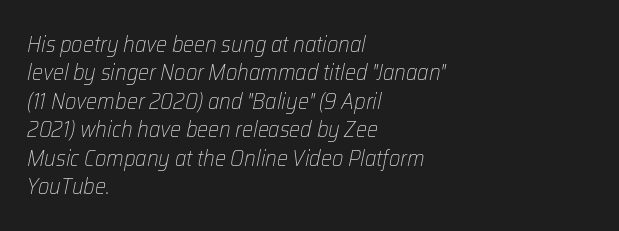
{"italic": "yes", "lean": "right", "slant_degrees": 12, "bold": "no", "underline": "no", "align": "left", "line_spacing": "normal", "line_spacing_ratio": 1.29, "letter_spacing": "normal", "letter_spacing_em": 0.0, "glyph_px": 22}
